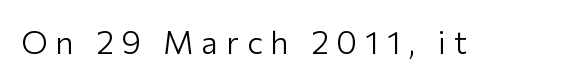
{"serif": "no", "italic": "no", "bold": "no", "weight": "light", "width": "normal", "stroke_contrast": "low", "x_height": "medium", "monospaced": "no", "underline": "no", "letter_spacing": "wide", "letter_spacing_em": 0.25, "glyph_px": 32}
